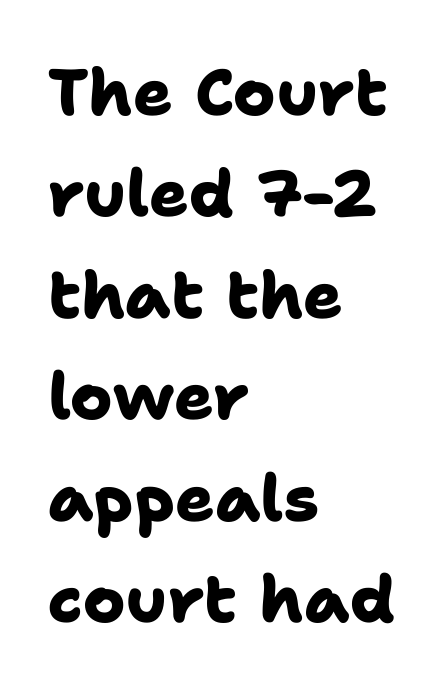
{"serif": "no", "bold": "yes", "weight": "heavy", "width": "normal", "stroke_contrast": "low", "x_height": "medium", "monospaced": "no", "underline": "no", "align": "left", "line_spacing": "normal", "line_spacing_ratio": 1.56, "letter_spacing": "normal", "letter_spacing_em": 0.0, "glyph_px": 65}
